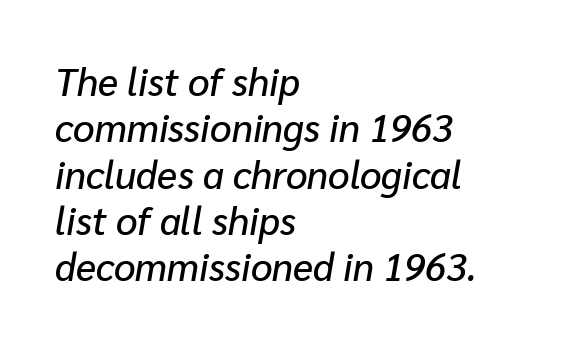
Q: Is the text italic (slanted)? A: Yes, it leans right by about 10 degrees.
Q: Is the text underlined? A: No.
Q: How is the paragraph aligned? A: Left-aligned.
Q: Is the spacing between letters normal or unusually wide? A: Normal.
Q: Width (condensed, normal, or wide)? A: Normal.
Q: Stroke contrast? A: Low.
Q: x-height? A: Medium.
Q: Monospaced? A: No.
